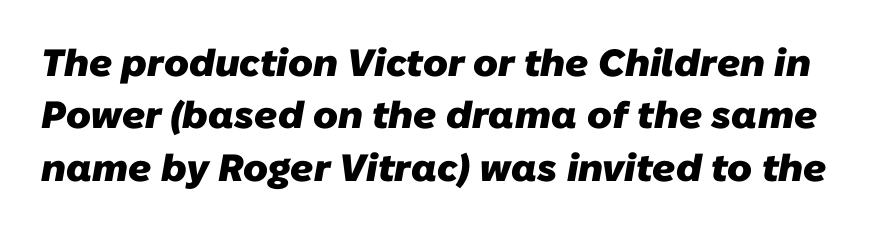
The space directly below the letters is spotless. Set as a true bold cut, around the 700 mark. The typeface chosen for these lines omits serifs. Line spacing here is normal.
